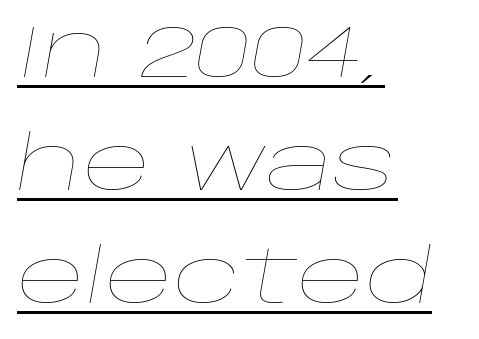
{"italic": "yes", "lean": "right", "slant_degrees": 10, "bold": "no", "weight": "thin", "width": "wide", "stroke_contrast": "low", "x_height": "large", "monospaced": "no", "underline": "yes", "align": "left", "line_spacing": "normal", "line_spacing_ratio": 1.51, "letter_spacing": "normal", "letter_spacing_em": 0.0, "glyph_px": 75}
